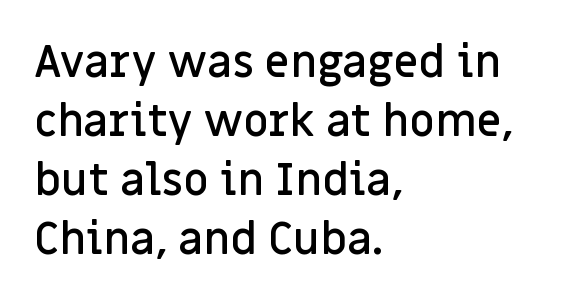
The words here are not underlined. Is there any slant? The stems are plumb. Reading down the column, the eye jumps a familiar distance to each next line. What stands out about the letter spacing? Nothing — it is the standard amount. The face used here is proportionally spaced, like ordinary book or web type.
